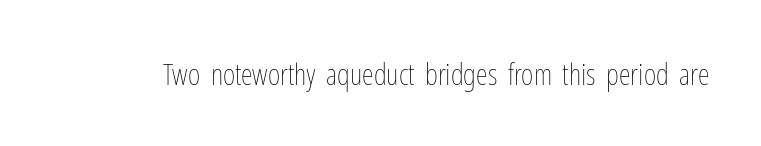
The image shows 30 px thin, condensed type, upright; set normal letter spacing, not underlined; low stroke contrast and a medium x-height.
